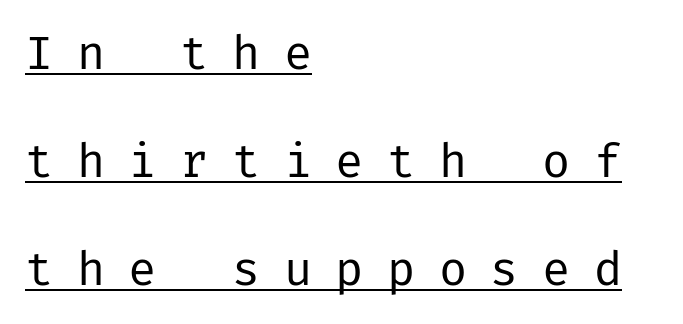
The image shows 47 px regular-weight sans-serif type, upright; set left-aligned, loose line spacing (2.3x), unusually wide letter spacing (+0.5 em), underlined; low stroke contrast and a medium x-height.
